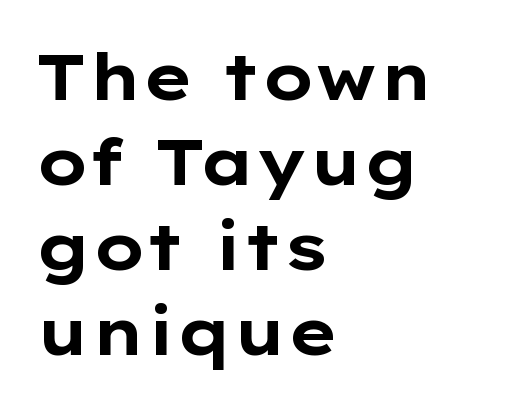
Check where the strokes stop: nothing finishes them off — pure sans. Line starts are locked; line ends wander. Characters follow at the spacing the type designer built in. Has an underline been added? It has not. Thick stems and heavy bowls — unmistakably bold.
